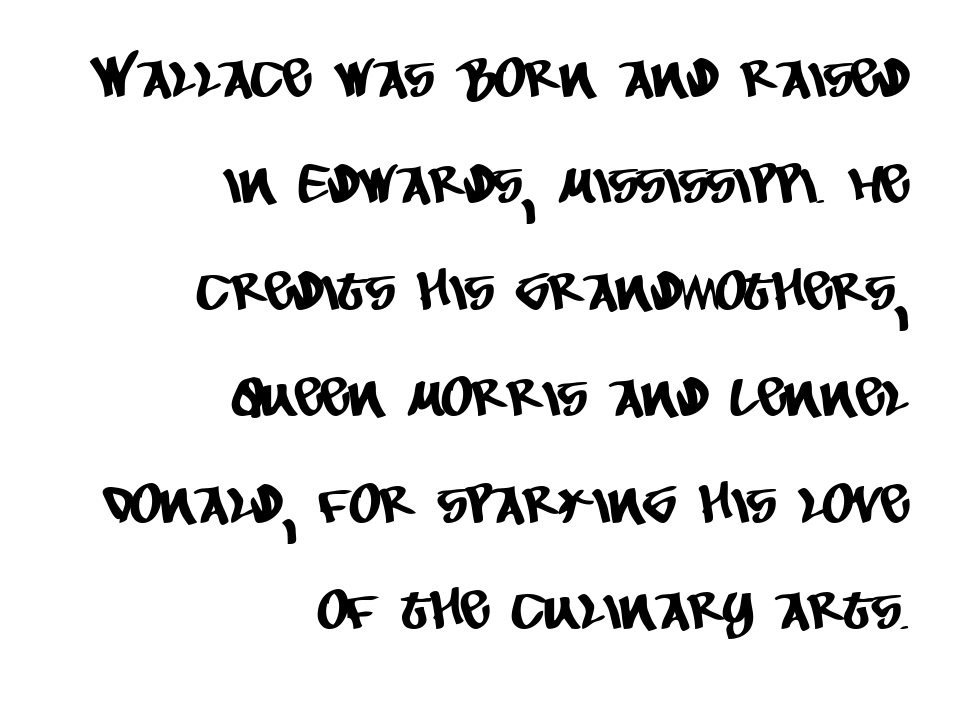
{"serif": "no", "width": "condensed", "stroke_contrast": "low", "x_height": "large", "monospaced": "no", "underline": "no", "align": "right", "line_spacing": "loose", "line_spacing_ratio": 1.97, "letter_spacing": "normal", "letter_spacing_em": 0.0, "glyph_px": 54}
